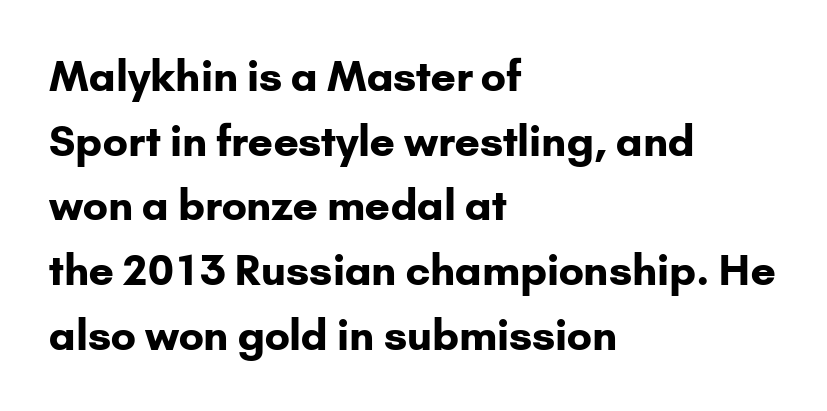
Q: Is the text bold? A: Yes.
Q: Is the text italic (slanted)? A: No, it is upright.
Q: Is the typeface a serif or a sans-serif typeface? A: Sans-serif.
Q: Is the text underlined? A: No.
Q: How is the paragraph aligned? A: Left-aligned.
Q: Is the spacing between letters normal or unusually wide? A: Normal.
Q: Is the spacing between lines tight, normal or loose? A: Normal.
Q: Width (condensed, normal, or wide)? A: Normal.
Q: Stroke contrast? A: Low.
Q: x-height? A: Small.
Q: Monospaced? A: No.
